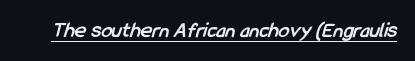
Q: Is the text bold? A: Yes.
Q: Is the text underlined? A: Yes.
Q: Is the spacing between letters normal or unusually wide? A: Normal.
